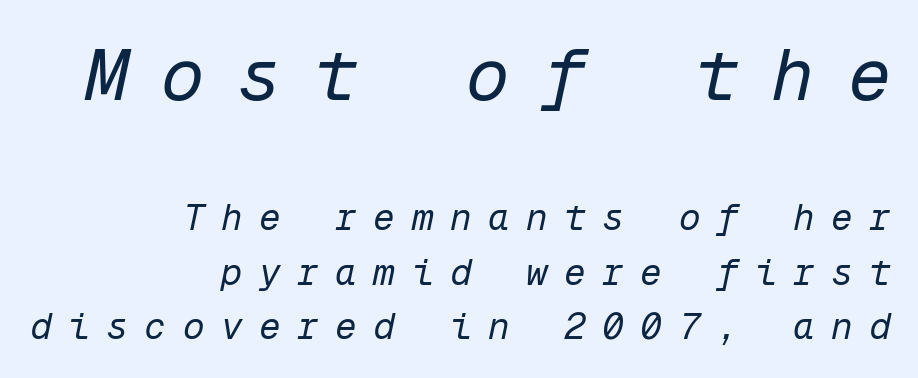
The image shows 72 px regular-weight type, italic (leaning right), monospaced; set right-aligned, normal line spacing (1.51x), unusually wide letter spacing (+0.46 em), not underlined; the first (top) block is 2.0x larger; low stroke contrast and a medium x-height.
